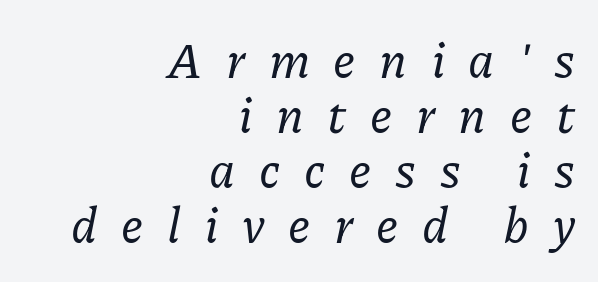
The image shows 49 px serif type, italic (leaning right); set right-aligned, tight line spacing (1.12x), unusually wide letter spacing (+0.48 em), not underlined; low stroke contrast and a medium x-height.
